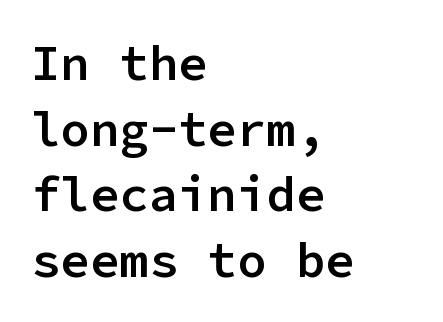
{"serif": "no", "italic": "no", "bold": "semi", "weight": "semibold", "width": "normal", "stroke_contrast": "low", "x_height": "medium", "monospaced": "yes", "underline": "no", "align": "left", "line_spacing": "normal", "line_spacing_ratio": 1.34, "letter_spacing": "normal", "letter_spacing_em": 0.0, "glyph_px": 49}
